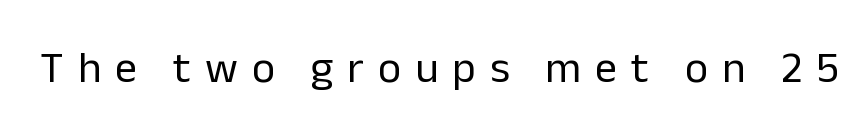
Q: Is the text bold? A: No.
Q: Is the text italic (slanted)? A: No, it is upright.
Q: Is the typeface a serif or a sans-serif typeface? A: Sans-serif.
Q: Is the text underlined? A: No.
Q: Is the spacing between letters normal or unusually wide? A: Unusually wide.
Q: Width (condensed, normal, or wide)? A: Normal.
Q: Stroke contrast? A: Low.
Q: x-height? A: Medium.
Q: Monospaced? A: No.
